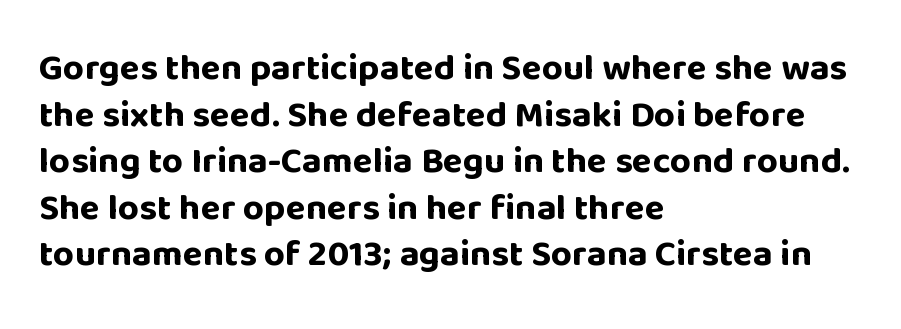
Q: Is the text bold? A: Yes.
Q: Is the text italic (slanted)? A: No, it is upright.
Q: Is the typeface a serif or a sans-serif typeface? A: Sans-serif.
Q: Is the text underlined? A: No.
Q: How is the paragraph aligned? A: Left-aligned.
Q: Is the spacing between letters normal or unusually wide? A: Normal.
Q: Is the spacing between lines tight, normal or loose? A: Normal.
Q: Width (condensed, normal, or wide)? A: Normal.
Q: Stroke contrast? A: Low.
Q: x-height? A: Large.
Q: Monospaced? A: No.
